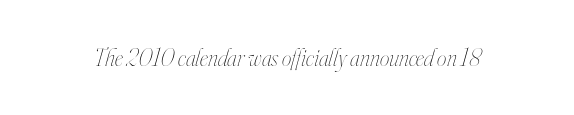
{"italic": "yes", "lean": "right", "slant_degrees": 16, "bold": "no", "underline": "no", "letter_spacing": "normal", "letter_spacing_em": 0.0, "glyph_px": 24}
